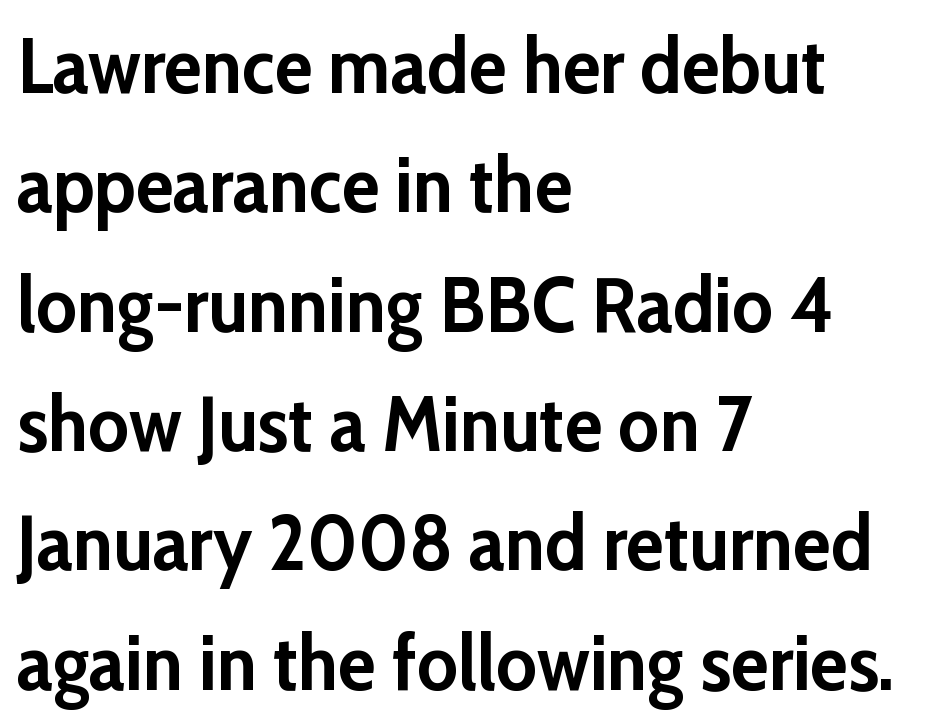
The image shows 78 px semibold sans-serif type, upright; set left-aligned, normal line spacing (1.53x), normal letter spacing, not underlined; low stroke contrast and a medium x-height.
